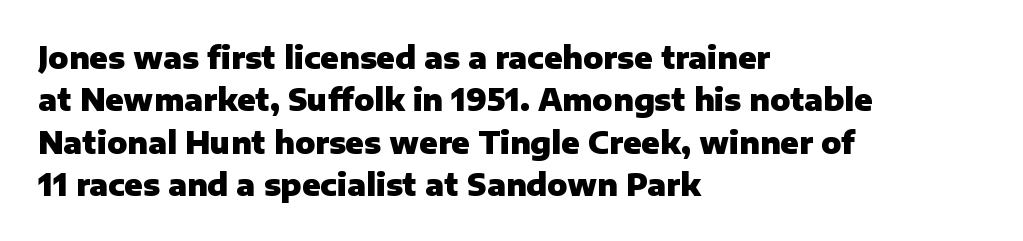
The image shows 30 px heavy sans-serif type, upright; set left-aligned, normal line spacing (1.41x), normal letter spacing, not underlined; low stroke contrast and a medium x-height.
